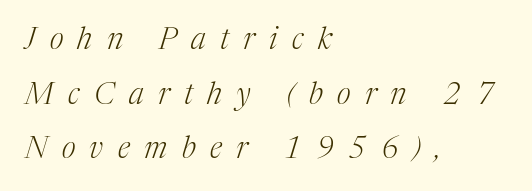
Do the characters align in a grid? No, the font is proportional. The specimen omits any rule beneath the text block's lines. This rendering widens character spacing well past its baseline value. The paragraph shown leans on its left margin.
